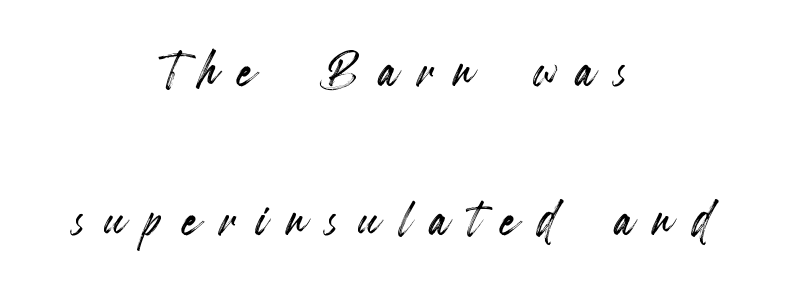
{"width": "condensed", "x_height": "small", "monospaced": "no", "underline": "no", "align": "center", "line_spacing": "loose", "line_spacing_ratio": 2.29, "letter_spacing": "wide", "letter_spacing_em": 0.31, "glyph_px": 65}
